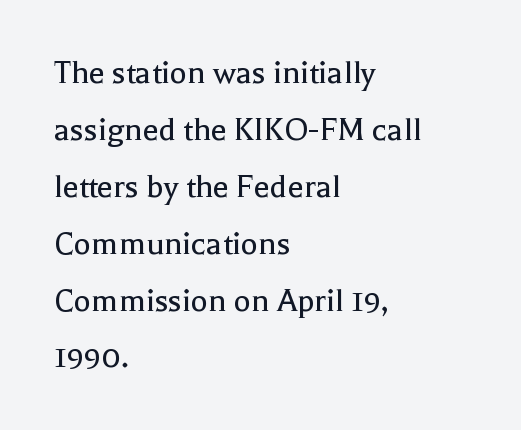
{"serif": "yes", "italic": "no", "bold": "no", "weight": "regular", "width": "normal", "x_height": "medium", "monospaced": "no", "underline": "no", "align": "left", "line_spacing": "normal", "line_spacing_ratio": 1.58, "letter_spacing": "normal", "letter_spacing_em": 0.0, "glyph_px": 36}
